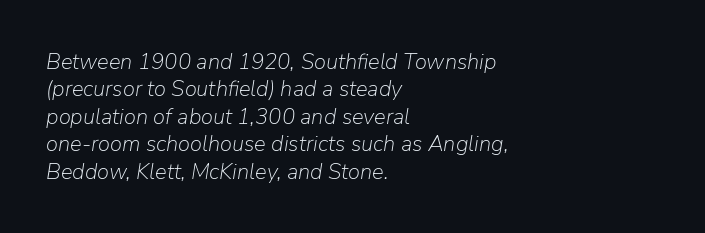
Q: Is the text bold? A: No.
Q: Is the text italic (slanted)? A: Yes, it leans right by about 9 degrees.
Q: Is the text underlined? A: No.
Q: How is the paragraph aligned? A: Left-aligned.
Q: Is the spacing between letters normal or unusually wide? A: Normal.
Q: Is the spacing between lines tight, normal or loose? A: Normal.
